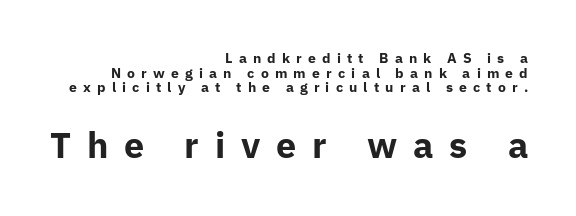
Heavy-handed strokes throughout: this text is bold. If you drew a ruler down the right edge, every line would touch it. Scale increases going downward across the two blocks. The horizontal fit of the characters is loose and conspicuously gappy.
